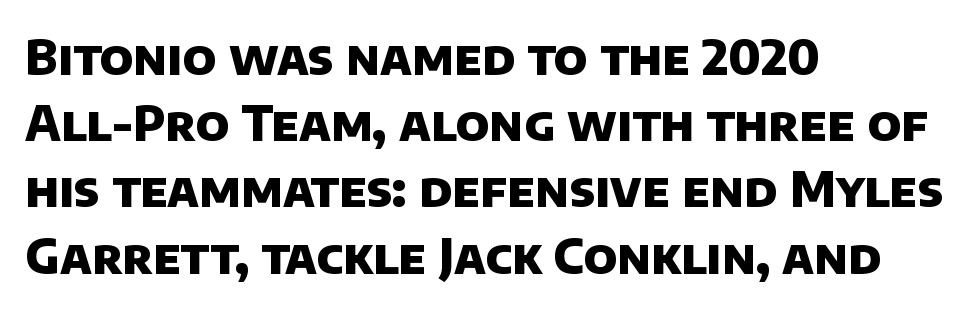
The image shows 48 px heavy sans-serif type; set left-aligned, normal line spacing (1.38x), normal letter spacing, not underlined; low stroke contrast and a large x-height.
